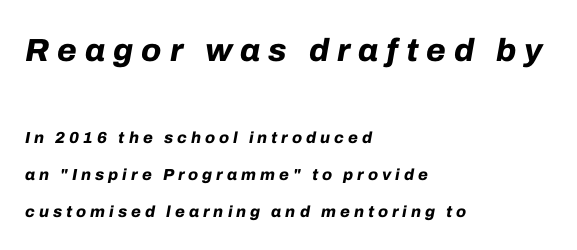
The image shows 32 px bold type, italic (leaning right); set left-aligned, loose line spacing (2.32x), unusually wide letter spacing (+0.25 em), not underlined; the first (top) block is 2.0x larger; low stroke contrast and a medium x-height.
